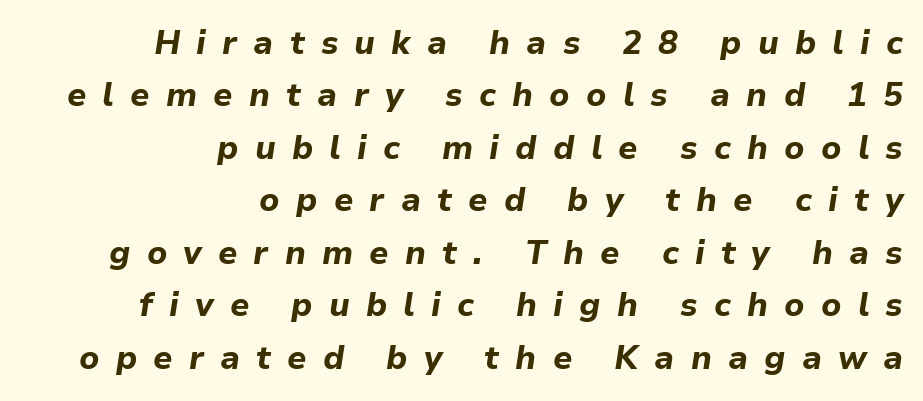
How are the letters spaced? Widely, with obvious added tracking. The rendering uses a moderate line-height, typical for paragraphs. This sample has the flowing, uneven cadence of proportional lettering. The lines are quadded right. The area under the type is left untouched.
